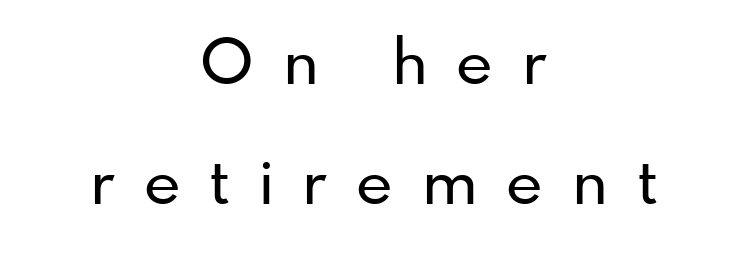
The image shows 63 px sans-serif type, upright; set centered, loose line spacing (1.9x), unusually wide letter spacing (+0.46 em), not underlined; low stroke contrast and a small x-height.
